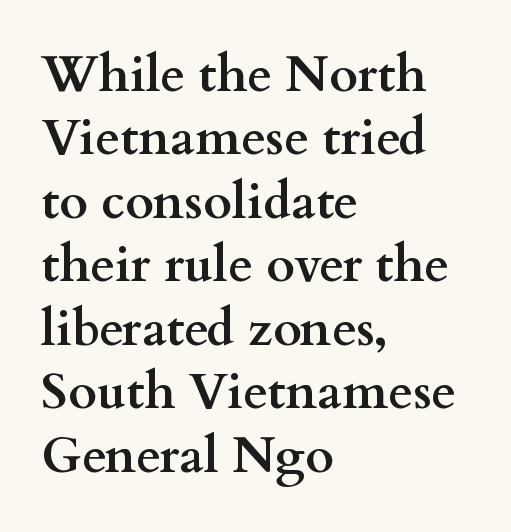
Leading: standard. The typesetter chose a ragged-right arrangement here. Honestly, the letter spacing is just normal — you wouldn't notice it. Unlike italic type, these characters show no tilt at all. Letterform terminals end in serifs throughout the passage. The space beneath each line is pristine and unruled.
